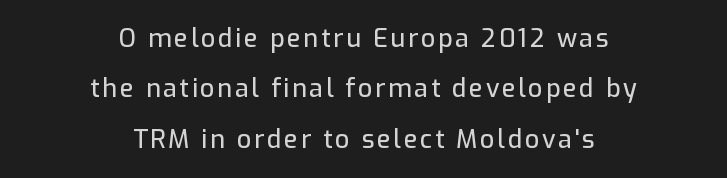
Only glyphs here, with clear space below each row. Summary of vertical rhythm: relaxed, with wide interline spacing. Layout note: lines centered. Every character sits straight up, as roman type does.
